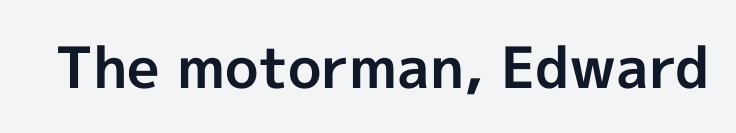
{"serif": "no", "italic": "no", "bold": "yes", "weight": "bold", "width": "normal", "x_height": "medium", "monospaced": "no", "underline": "no", "letter_spacing": "normal", "letter_spacing_em": 0.0, "glyph_px": 57}
